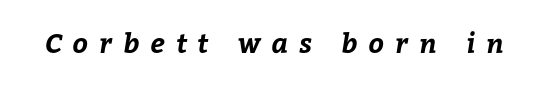
The image shows 27 px bold type; set unusually wide letter spacing (+0.41 em), not underlined.
